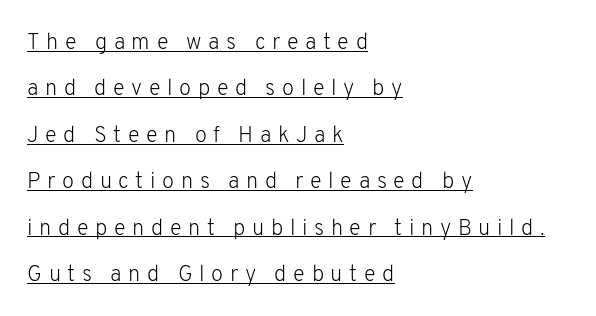
The rendering uses a large line-height, opening up the rows. Caption: lettering with a line underneath. Each word looks stretched out because of the extra space between its letters. Posture: upright roman. Weight: in the light-to-regular range. The rendering anchors every line to the left-hand side.
